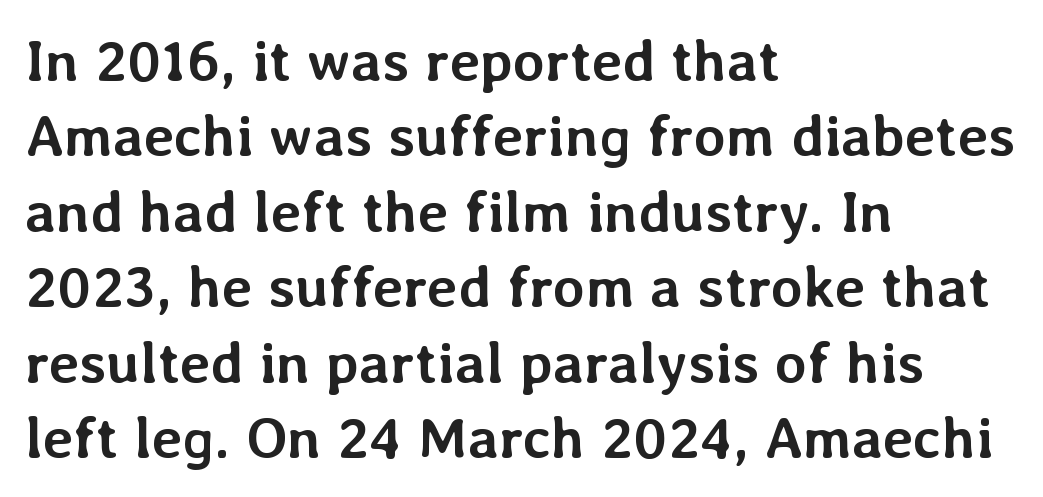
{"italic": "no", "bold": "yes", "weight": "semibold", "width": "normal", "stroke_contrast": "low", "x_height": "medium", "monospaced": "no", "underline": "no", "align": "left", "line_spacing": "normal", "line_spacing_ratio": 1.3, "letter_spacing": "normal", "letter_spacing_em": 0.0, "glyph_px": 58}
